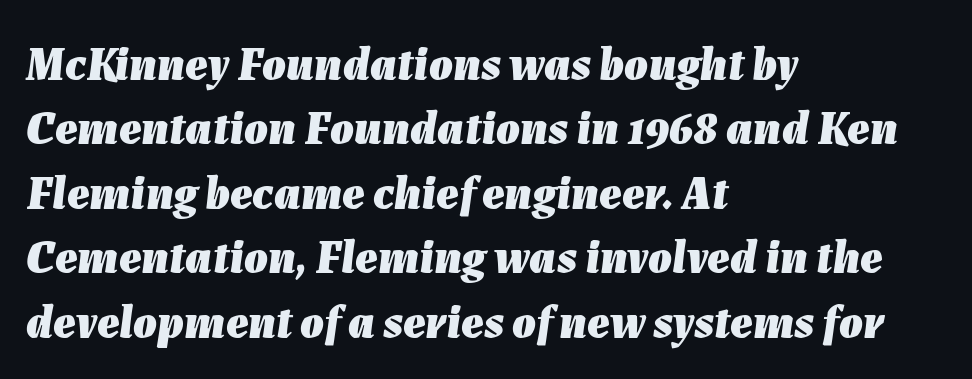
Q: Is the text bold? A: Yes.
Q: Is the text italic (slanted)? A: Yes, it leans right by about 7 degrees.
Q: Is the text underlined? A: No.
Q: How is the paragraph aligned? A: Left-aligned.
Q: Is the spacing between letters normal or unusually wide? A: Normal.
Q: Is the spacing between lines tight, normal or loose? A: Normal.
Q: Width (condensed, normal, or wide)? A: Normal.
Q: Stroke contrast? A: Low.
Q: x-height? A: Medium.
Q: Monospaced? A: No.
